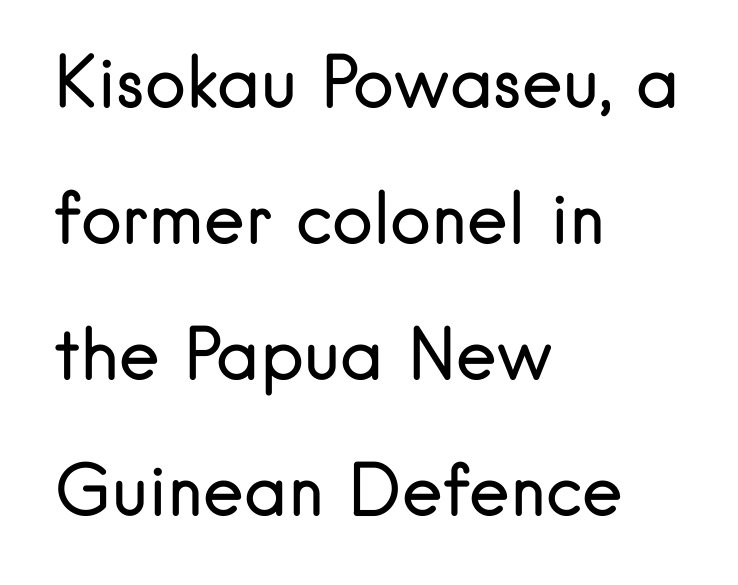
{"serif": "no", "italic": "no", "bold": "no", "weight": "regular", "width": "normal", "stroke_contrast": "low", "x_height": "small", "monospaced": "no", "underline": "no", "align": "left", "line_spacing": "loose", "line_spacing_ratio": 1.97, "letter_spacing": "normal", "letter_spacing_em": 0.0, "glyph_px": 69}
